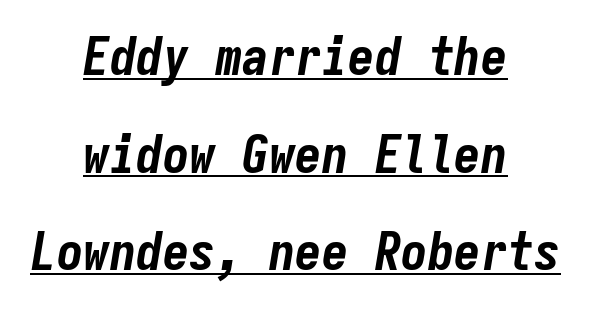
The image shows 53 px bold, condensed type, italic (leaning right), monospaced; set centered, line spacing 1.84x, normal letter spacing, underlined; low stroke contrast and a medium x-height.
